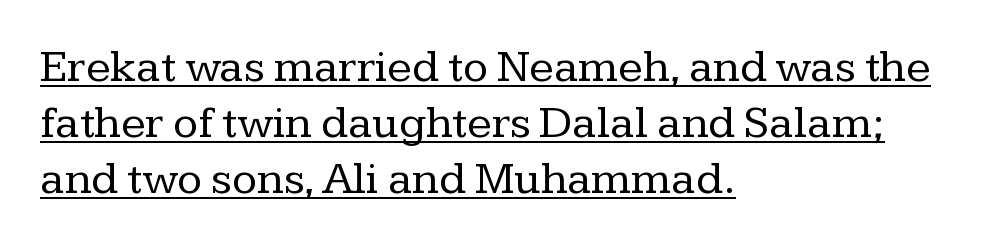
Proportional: the letters do not fall into vertical columns. Compared with typical body copy, the letter spacing here is the same. This rendering features underlined lettering. The letters carry serifs — small finishing strokes at the ends of their stems.
